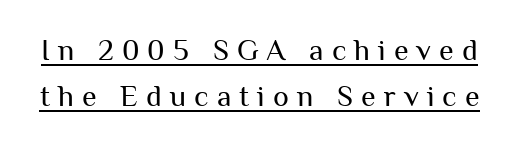
Q: Is the text bold? A: No.
Q: Is the text italic (slanted)? A: No, it is upright.
Q: Is the typeface a serif or a sans-serif typeface? A: Sans-serif.
Q: Is the text underlined? A: Yes.
Q: Is the spacing between letters normal or unusually wide? A: Unusually wide.
Q: Is the spacing between lines tight, normal or loose? A: Normal.
Q: Width (condensed, normal, or wide)? A: Normal.
Q: Stroke contrast? A: Medium.
Q: x-height? A: Medium.
Q: Monospaced? A: No.
